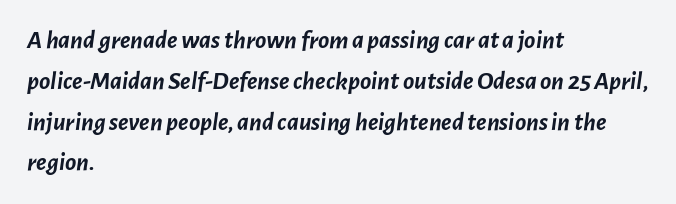
Q: Is the text bold? A: Yes.
Q: Is the text italic (slanted)? A: Yes, it leans right by about 7 degrees.
Q: Is the text underlined? A: No.
Q: How is the paragraph aligned? A: Left-aligned.
Q: Is the spacing between letters normal or unusually wide? A: Normal.
Q: Is the spacing between lines tight, normal or loose? A: Normal.
